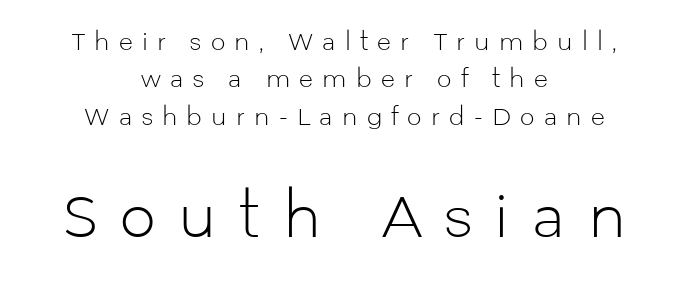
The image shows 57 px light sans-serif type, upright; set centered, normal line spacing (1.62x), unusually wide letter spacing (+0.4 em), not underlined; the second (bottom) block is 2.48x larger; low stroke contrast and a medium x-height.
